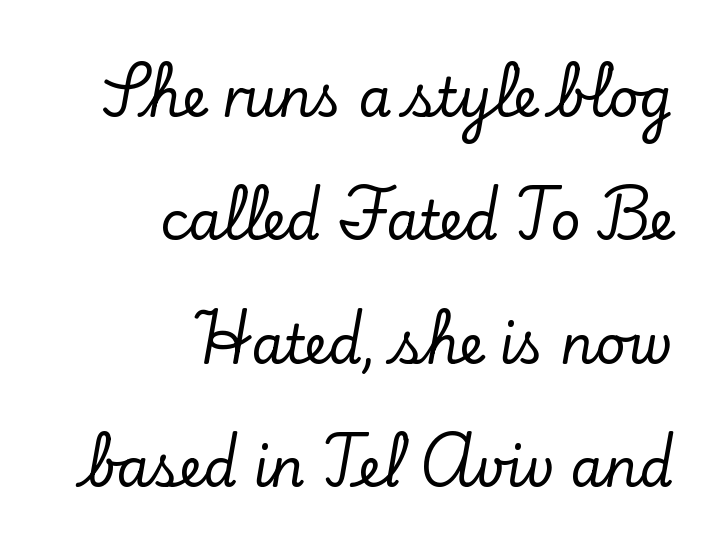
The image shows 53 px serif type; set right-aligned, loose line spacing (2.33x), normal letter spacing, not underlined; low stroke contrast and a small x-height.
